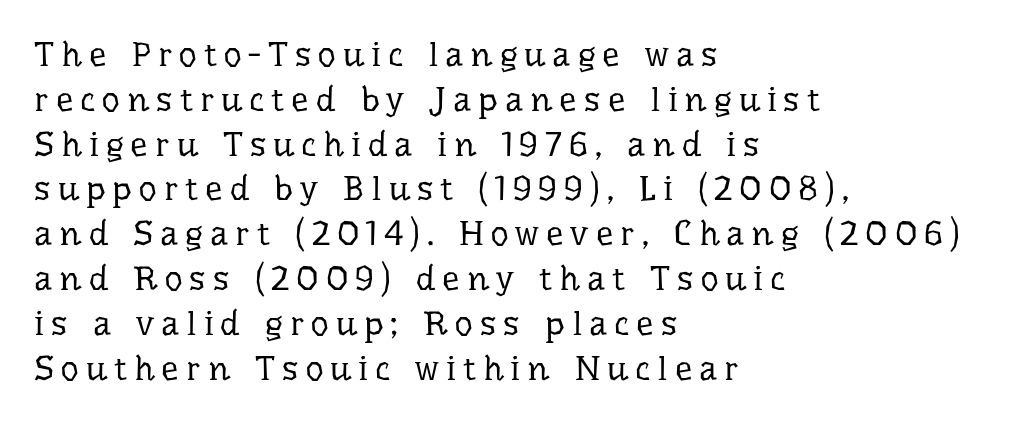
{"serif": "yes", "italic": "no", "bold": "no", "weight": "regular", "width": "normal", "stroke_contrast": "low", "x_height": "medium", "monospaced": "no", "underline": "no", "align": "left", "line_spacing": "normal", "line_spacing_ratio": 1.28, "letter_spacing": "wide", "letter_spacing_em": 0.2, "glyph_px": 35}
